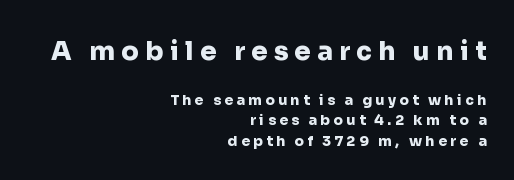
The image shows 26 px bold type, upright; set right-aligned, normal line spacing (1.49x), unusually wide letter spacing (+0.24 em), not underlined; the first (top) block is 1.86x larger.
